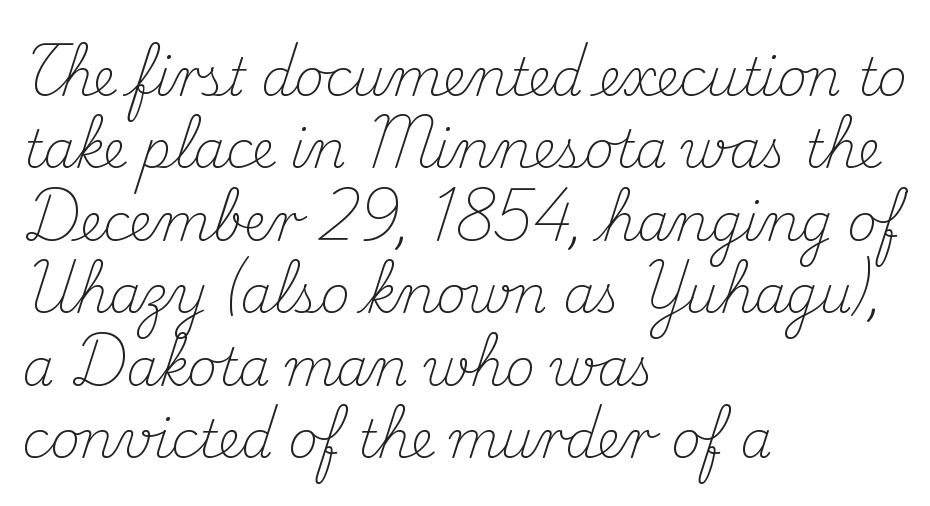
Q: Is the text bold? A: No.
Q: Is the text italic (slanted)? A: Yes.
Q: Is the typeface a serif or a sans-serif typeface? A: Serif.
Q: Is the text underlined? A: No.
Q: How is the paragraph aligned? A: Left-aligned.
Q: Is the spacing between letters normal or unusually wide? A: Normal.
Q: Is the spacing between lines tight, normal or loose? A: Normal.
Q: Width (condensed, normal, or wide)? A: Normal.
Q: Stroke contrast? A: Medium.
Q: x-height? A: Small.
Q: Monospaced? A: No.
